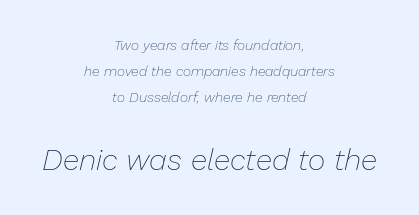
Q: Is the text bold? A: No.
Q: Is the text italic (slanted)? A: Yes, it leans right by about 13 degrees.
Q: Is the text underlined? A: No.
Q: How is the paragraph aligned? A: Centered.
Q: Is the spacing between letters normal or unusually wide? A: Normal.
Q: Which block of text is set in a larger size, the first (top) or the second (bottom)? A: The second (bottom) one.
Q: Width (condensed, normal, or wide)? A: Normal.
Q: Stroke contrast? A: Low.
Q: x-height? A: Medium.
Q: Monospaced? A: No.
